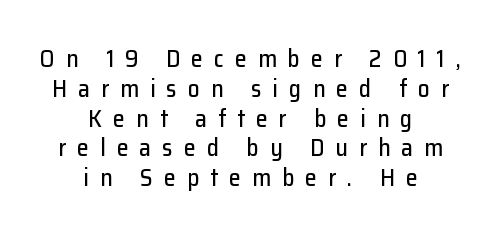
{"italic": "no", "underline": "no", "align": "center", "line_spacing_ratio": 1.24, "letter_spacing": "wide", "letter_spacing_em": 0.46, "glyph_px": 24}
